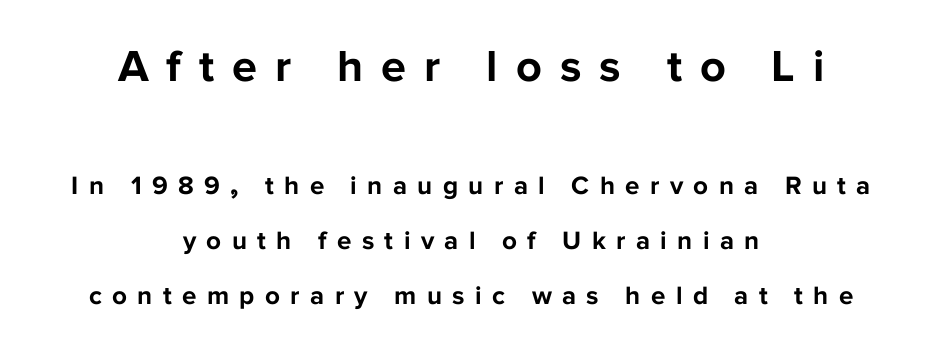
{"serif": "no", "italic": "no", "bold": "yes", "weight": "bold", "width": "normal", "stroke_contrast": "low", "x_height": "medium", "monospaced": "no", "underline": "no", "align": "center", "line_spacing": "loose", "line_spacing_ratio": 2.11, "letter_spacing": "wide", "letter_spacing_em": 0.4, "larger_block": "first", "size_ratio": 1.73, "glyph_px": 45}
